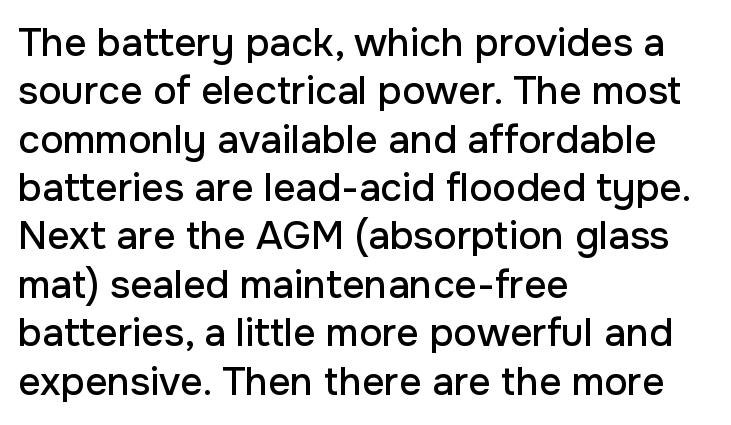
{"serif": "no", "italic": "no", "width": "normal", "stroke_contrast": "low", "x_height": "medium", "monospaced": "no", "underline": "no", "align": "left", "line_spacing_ratio": 1.24, "letter_spacing": "normal", "letter_spacing_em": 0.0, "glyph_px": 39}
